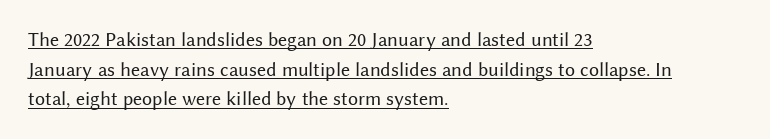
Q: Is the text bold? A: No.
Q: Is the text italic (slanted)? A: No, it is upright.
Q: Is the text underlined? A: Yes.
Q: How is the paragraph aligned? A: Left-aligned.
Q: Is the spacing between letters normal or unusually wide? A: Normal.
Q: Is the spacing between lines tight, normal or loose? A: Normal.
